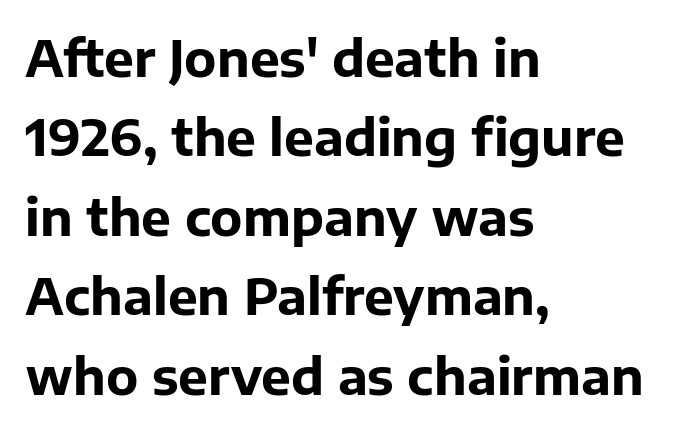
Q: Is the text bold? A: Yes.
Q: Is the text italic (slanted)? A: No, it is upright.
Q: Is the typeface a serif or a sans-serif typeface? A: Sans-serif.
Q: Is the text underlined? A: No.
Q: How is the paragraph aligned? A: Left-aligned.
Q: Is the spacing between letters normal or unusually wide? A: Normal.
Q: Is the spacing between lines tight, normal or loose? A: Normal.
Q: Width (condensed, normal, or wide)? A: Normal.
Q: Stroke contrast? A: Low.
Q: x-height? A: Medium.
Q: Monospaced? A: No.
